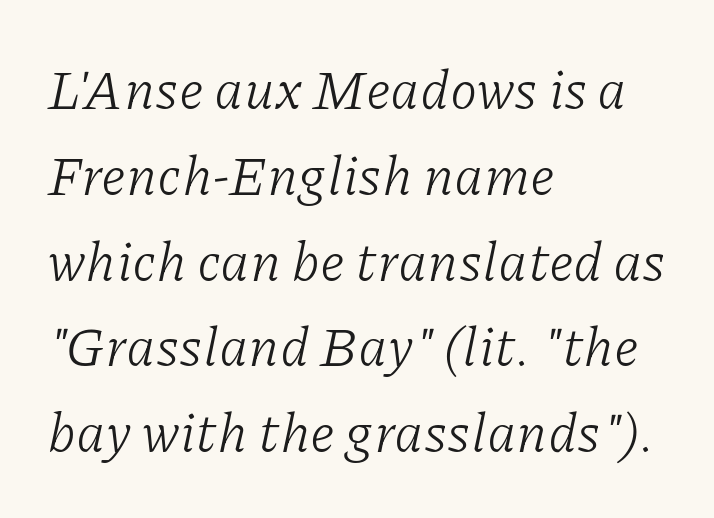
{"serif": "yes", "italic": "yes", "lean": "right", "slant_degrees": 11, "bold": "no", "weight": "light", "width": "normal", "stroke_contrast": "low", "x_height": "medium", "monospaced": "no", "underline": "no", "align": "left", "line_spacing": "normal", "line_spacing_ratio": 1.56, "letter_spacing": "normal", "letter_spacing_em": 0.0, "glyph_px": 55}
